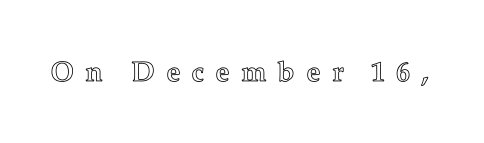
Q: Is the text italic (slanted)? A: No, it is upright.
Q: Is the text underlined? A: No.
Q: Is the spacing between letters normal or unusually wide? A: Unusually wide.
Q: Width (condensed, normal, or wide)? A: Normal.
Q: x-height? A: Medium.
Q: Monospaced? A: No.
